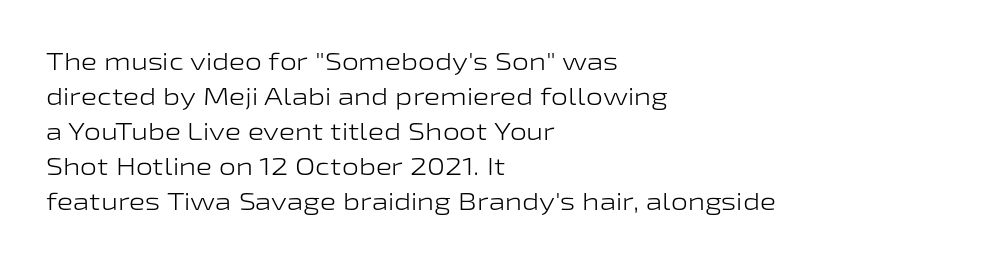
The image shows 24 px text type, upright; set left-aligned, normal line spacing (1.46x), normal letter spacing, not underlined.
